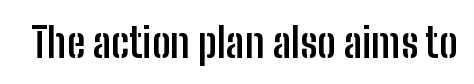
Q: Is the text bold? A: Yes.
Q: Is the text italic (slanted)? A: No, it is upright.
Q: Is the typeface a serif or a sans-serif typeface? A: Sans-serif.
Q: Is the text underlined? A: No.
Q: Is the spacing between letters normal or unusually wide? A: Normal.
Q: Width (condensed, normal, or wide)? A: Condensed.
Q: Stroke contrast? A: Low.
Q: x-height? A: Medium.
Q: Monospaced? A: No.
